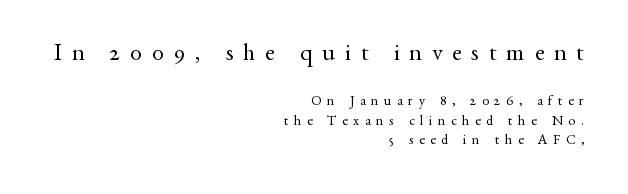
{"italic": "no", "bold": "no", "underline": "no", "align": "right", "line_spacing": "normal", "line_spacing_ratio": 1.38, "letter_spacing": "wide", "letter_spacing_em": 0.41, "larger_block": "first", "size_ratio": 1.71, "glyph_px": 24}
